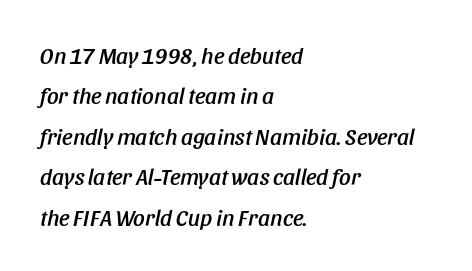
Q: Is the text italic (slanted)? A: Yes, it leans right by about 11 degrees.
Q: Is the text underlined? A: No.
Q: How is the paragraph aligned? A: Left-aligned.
Q: Is the spacing between letters normal or unusually wide? A: Normal.
